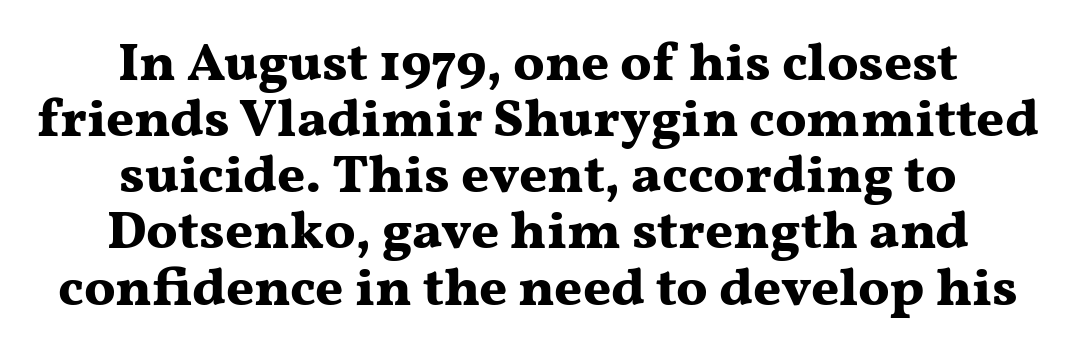
Unlike a clean sans, this face finishes its strokes with serifs. Very little white space separates one row of letters from the next. Spacing between characters is what you'd get straight out of the box. Leftover space on each line is divided equally before and after the words. This sample uses an upright cut, with every glyph sitting square on the baseline. The passage shown is typed in a proportional face where columns would drift.
